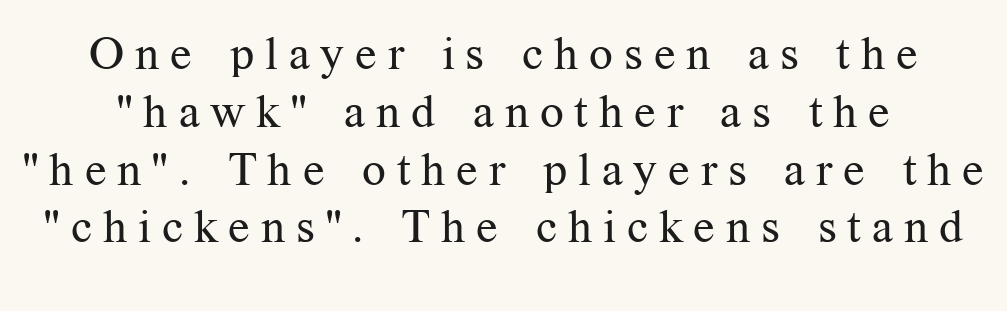
Q: Is the text bold? A: No.
Q: Is the text italic (slanted)? A: No, it is upright.
Q: Is the typeface a serif or a sans-serif typeface? A: Serif.
Q: Is the text underlined? A: No.
Q: Is the spacing between letters normal or unusually wide? A: Unusually wide.
Q: Width (condensed, normal, or wide)? A: Normal.
Q: Stroke contrast? A: Medium.
Q: x-height? A: Medium.
Q: Monospaced? A: No.
